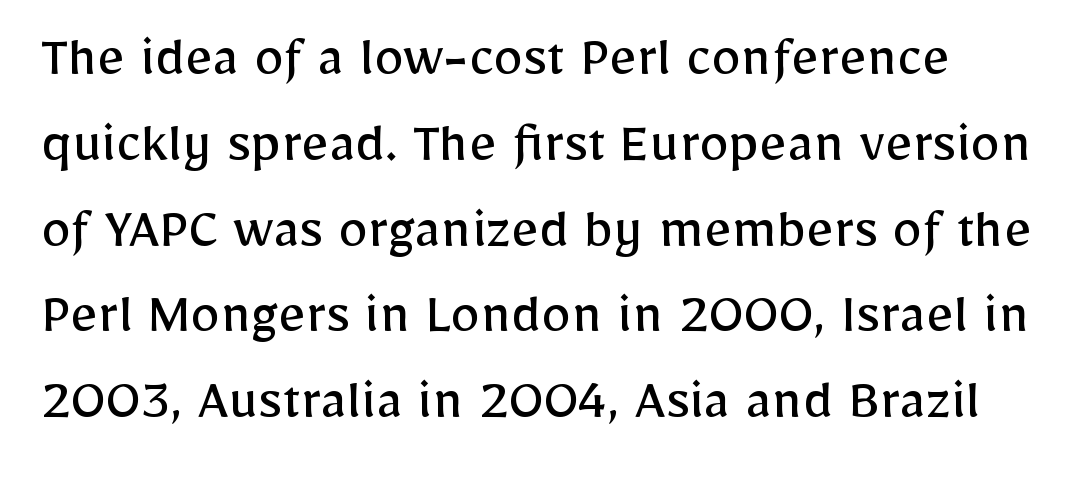
{"serif": "no", "italic": "no", "bold": "no", "weight": "regular", "width": "normal", "stroke_contrast": "low", "x_height": "medium", "monospaced": "no", "underline": "no", "line_spacing": "normal", "line_spacing_ratio": 1.43, "letter_spacing": "normal", "letter_spacing_em": 0.0, "glyph_px": 60}
